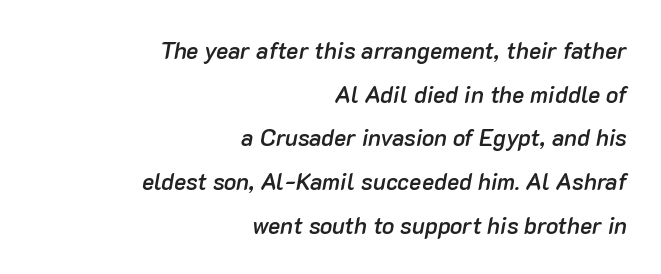
Compared with an ordinary text face, these strokes are moderately heavier — a semibold. Casual observation: everything's shoved over to the right. Leading: increased. Words float on clear page, feet unadorned. The whole block is typeset with a tilt. The horizontal fit of the characters is conventional and even.
